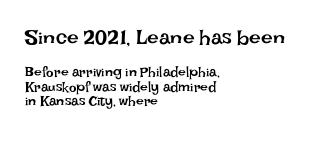
The image shows 21 px text type, upright; set left-aligned, tight line spacing (1.05x), normal letter spacing, not underlined; the first (top) block is 1.5x larger.
